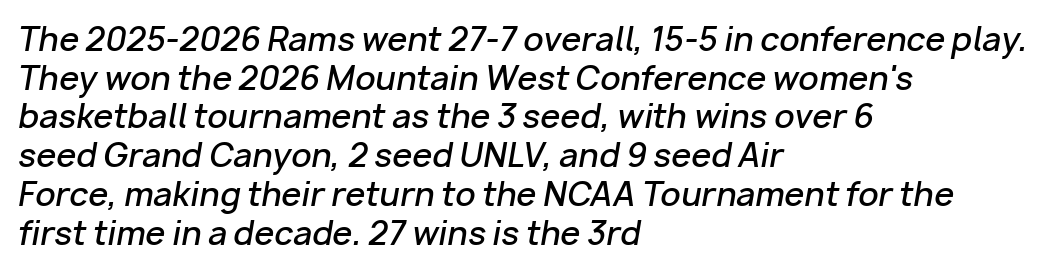
Nothing unusual about the tracking: characters are spaced as the font intends. These lines carry some extra weight — a demibold, not a full bold. The ragged edge is on the right, which tells us the setting is flush left. The string is rendered with underlining switched off. The face used here has a pronounced slope to its letters.
